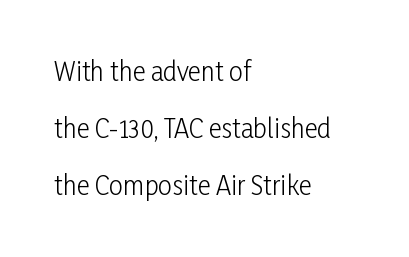
The text block is weighted toward the left margin, trailing off unevenly rightward. This rendering leaves character spacing at its baseline value. Vertical spacing — loose. Italic: no, the glyphs are upright roman. Letters rest on an invisible, unmarked baseline. Is the stroke heavy? The answer is a plain regular-or-lighter.
